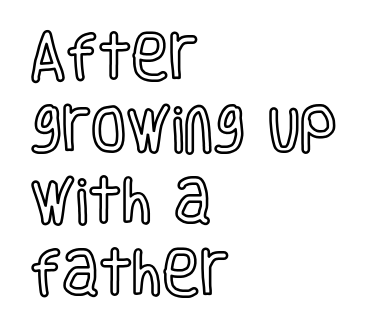
The image shows 51 px condensed type, upright; set left-aligned, normal line spacing (1.41x), normal letter spacing, not underlined; a large x-height.
